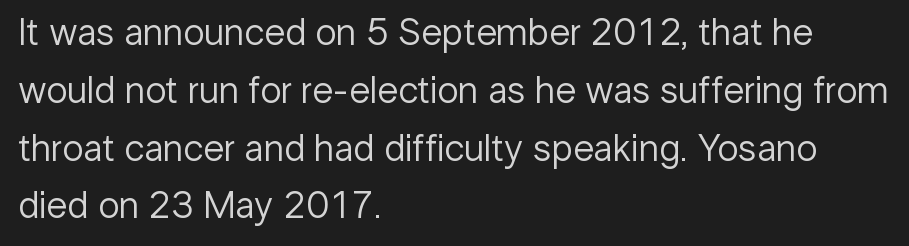
Q: Is the text bold? A: No.
Q: Is the text italic (slanted)? A: No, it is upright.
Q: Is the typeface a serif or a sans-serif typeface? A: Sans-serif.
Q: Is the text underlined? A: No.
Q: How is the paragraph aligned? A: Left-aligned.
Q: Is the spacing between letters normal or unusually wide? A: Normal.
Q: Is the spacing between lines tight, normal or loose? A: Normal.
Q: Width (condensed, normal, or wide)? A: Normal.
Q: Stroke contrast? A: Low.
Q: x-height? A: Medium.
Q: Monospaced? A: No.
